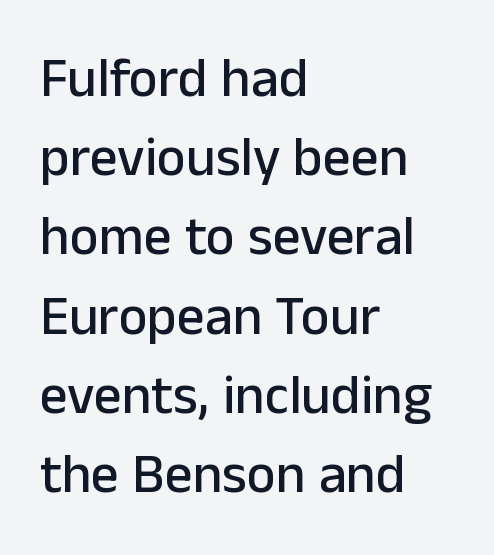
You could not count columns in this text — the font is proportionally spaced. A roman cut, with each character standing at attention. To sum up the face: it is a sans, with no serifs. The strip under each line holds only bare page. Students, observe: this is what conventionally led text looks like.
